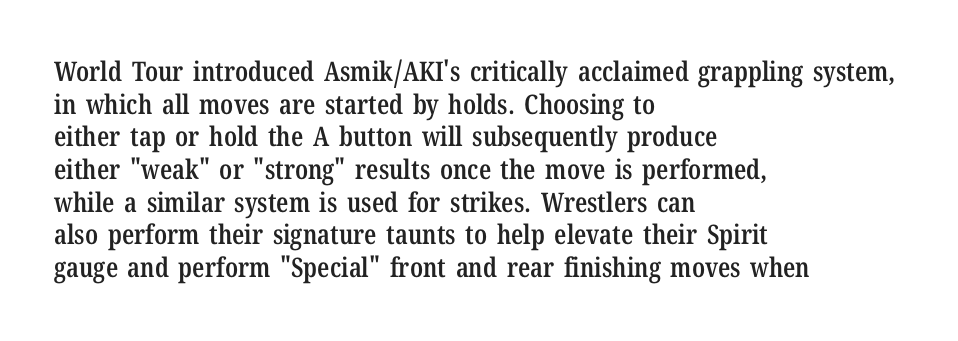
{"italic": "no", "bold": "semi", "underline": "no", "align": "left", "line_spacing_ratio": 1.21, "letter_spacing": "normal", "letter_spacing_em": 0.0, "glyph_px": 27}
